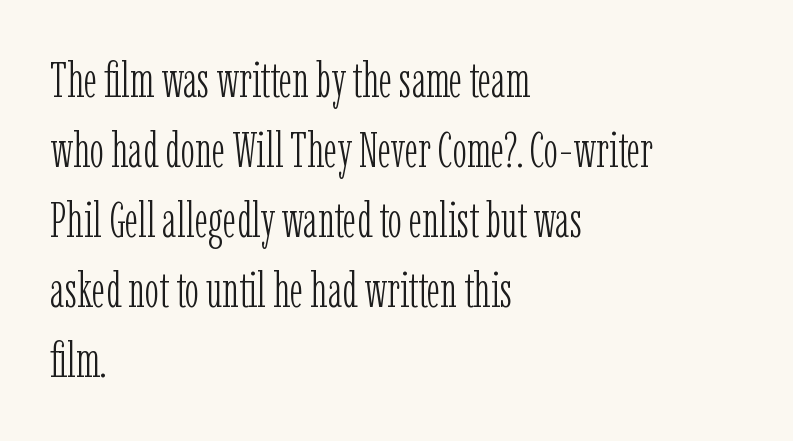
Q: Is the text bold? A: No.
Q: Is the text italic (slanted)? A: No, it is upright.
Q: Is the typeface a serif or a sans-serif typeface? A: Serif.
Q: Is the text underlined? A: No.
Q: How is the paragraph aligned? A: Left-aligned.
Q: Is the spacing between letters normal or unusually wide? A: Normal.
Q: Is the spacing between lines tight, normal or loose? A: Normal.
Q: Width (condensed, normal, or wide)? A: Condensed.
Q: Stroke contrast? A: Low.
Q: x-height? A: Medium.
Q: Monospaced? A: No.
